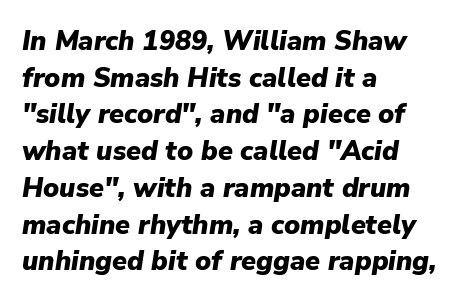
{"italic": "yes", "lean": "right", "slant_degrees": 9, "bold": "yes", "underline": "no", "align": "left", "line_spacing": "normal", "line_spacing_ratio": 1.36, "letter_spacing": "normal", "letter_spacing_em": 0.0, "glyph_px": 27}
